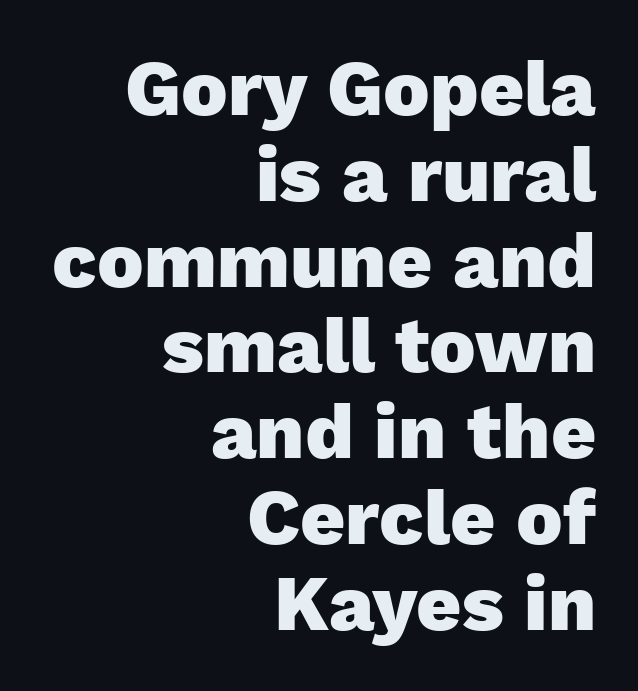
The image shows 78 px heavy sans-serif type, upright; set right-aligned, tight line spacing (1.1x), normal letter spacing, not underlined; low stroke contrast and a medium x-height.
